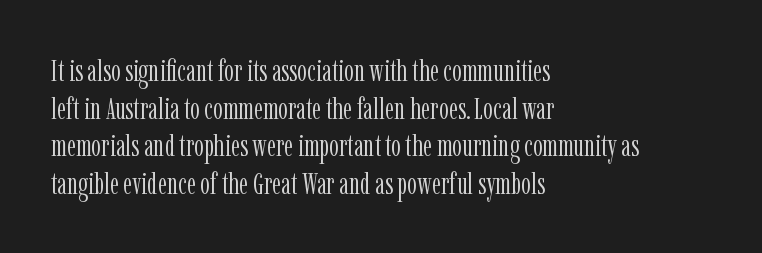
{"serif": "yes", "italic": "no", "bold": "no", "weight": "light", "width": "condensed", "stroke_contrast": "low", "x_height": "medium", "monospaced": "no", "underline": "no", "align": "left", "line_spacing_ratio": 1.21, "letter_spacing": "normal", "letter_spacing_em": 0.0, "glyph_px": 31}
